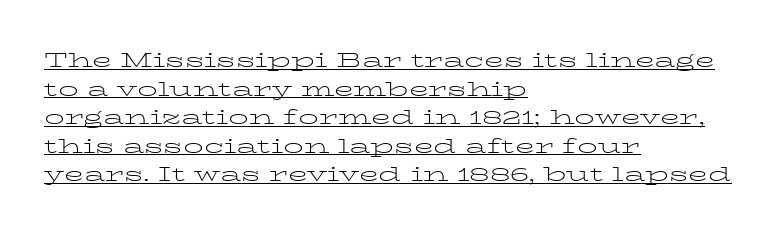
The image shows 20 px text type, upright; set left-aligned, normal line spacing (1.43x), normal letter spacing, underlined.
